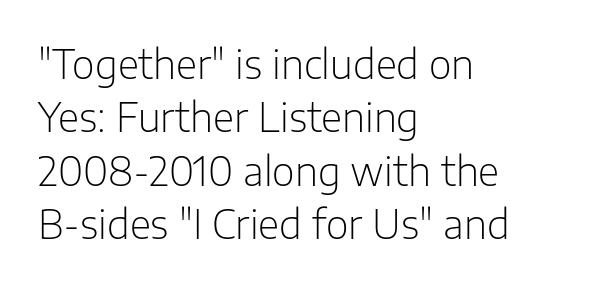
In CSS terms this would be text-align: left. The space directly below the letters is spotless. The characters are drawn with everyday or finer stroke widths. Are there feet on the stems? There aren't — it's a sans. Nothing unusual about the tracking: characters are spaced as the font intends. This block has exactly the height ordinary leading produces.
